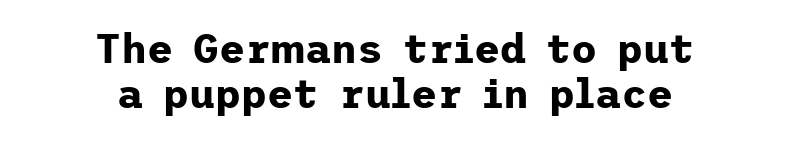
The image shows 40 px bold sans-serif type, upright; set centered, tight line spacing (1.13x), normal letter spacing, not underlined; low stroke contrast and a medium x-height.
